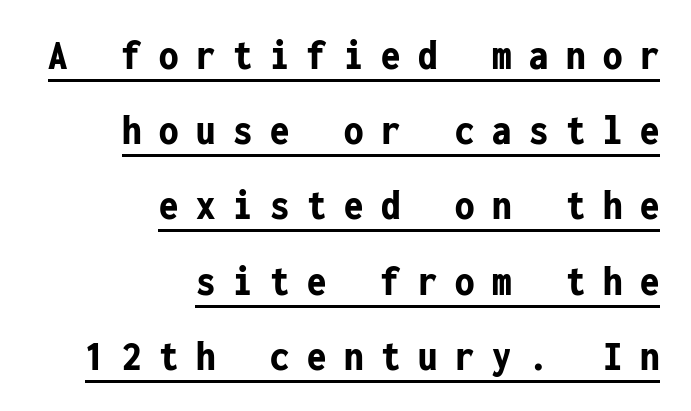
Q: Is the text bold? A: Yes.
Q: Is the text italic (slanted)? A: No, it is upright.
Q: Is the typeface a serif or a sans-serif typeface? A: Sans-serif.
Q: Is the text underlined? A: Yes.
Q: How is the paragraph aligned? A: Right-aligned.
Q: Is the spacing between letters normal or unusually wide? A: Unusually wide.
Q: Width (condensed, normal, or wide)? A: Condensed.
Q: Stroke contrast? A: Low.
Q: x-height? A: Medium.
Q: Monospaced? A: Yes.
